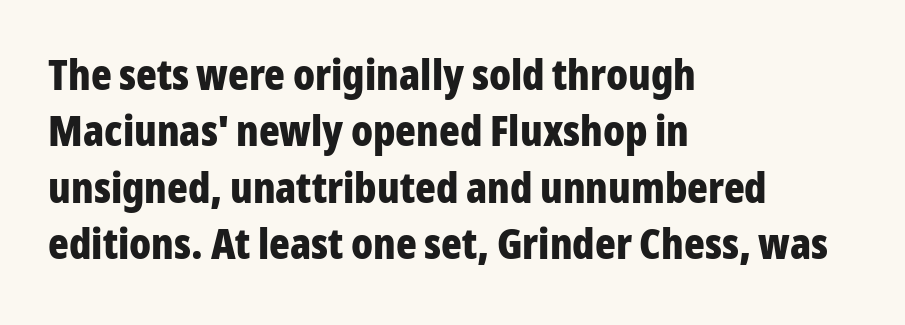
{"serif": "no", "italic": "no", "bold": "yes", "weight": "bold", "width": "condensed", "stroke_contrast": "low", "x_height": "medium", "monospaced": "no", "underline": "no", "align": "left", "line_spacing": "normal", "line_spacing_ratio": 1.31, "letter_spacing": "normal", "letter_spacing_em": 0.0, "glyph_px": 43}
